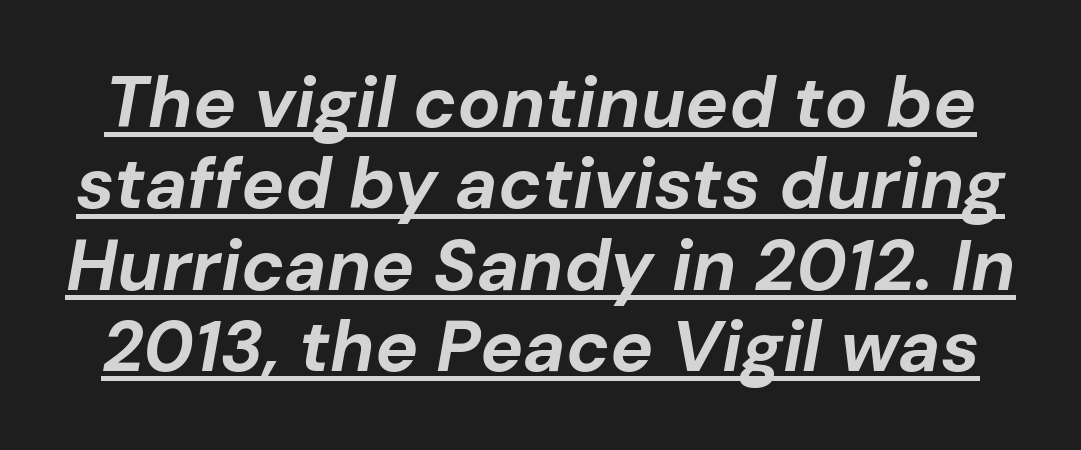
Q: Is the text bold? A: Yes.
Q: Is the text italic (slanted)? A: Yes, it leans right by about 10 degrees.
Q: Is the text underlined? A: Yes.
Q: Is the spacing between letters normal or unusually wide? A: Normal.
Q: Is the spacing between lines tight, normal or loose? A: Tight.
Q: Width (condensed, normal, or wide)? A: Normal.
Q: Stroke contrast? A: Low.
Q: x-height? A: Medium.
Q: Monospaced? A: No.
